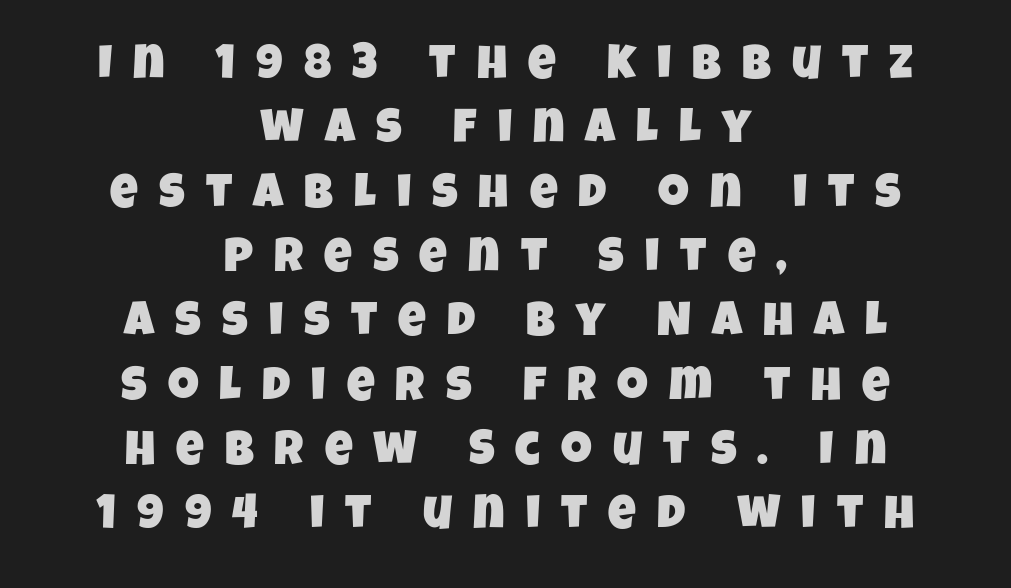
{"serif": "no", "width": "condensed", "stroke_contrast": "low", "x_height": "large", "monospaced": "no", "underline": "no", "align": "center", "line_spacing": "normal", "line_spacing_ratio": 1.34, "letter_spacing": "wide", "letter_spacing_em": 0.44, "glyph_px": 48}
